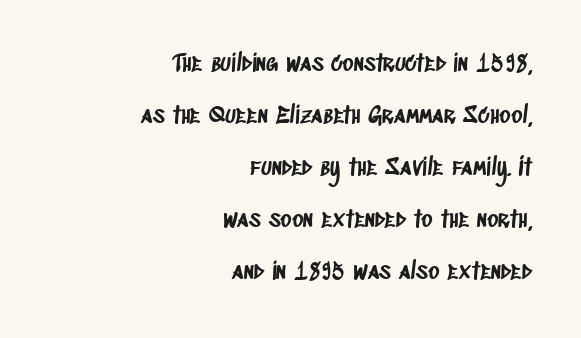
Q: Is the text underlined? A: No.
Q: How is the paragraph aligned? A: Right-aligned.
Q: Is the spacing between letters normal or unusually wide? A: Normal.
Q: Is the spacing between lines tight, normal or loose? A: Loose.
